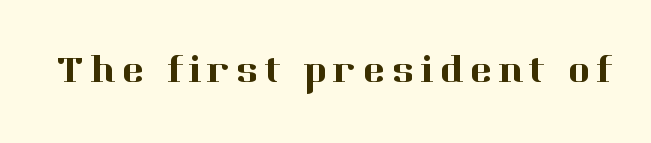
Q: Is the text italic (slanted)? A: No, it is upright.
Q: Is the typeface a serif or a sans-serif typeface? A: Serif.
Q: Is the text underlined? A: No.
Q: Width (condensed, normal, or wide)? A: Normal.
Q: Stroke contrast? A: High.
Q: x-height? A: Medium.
Q: Monospaced? A: No.
